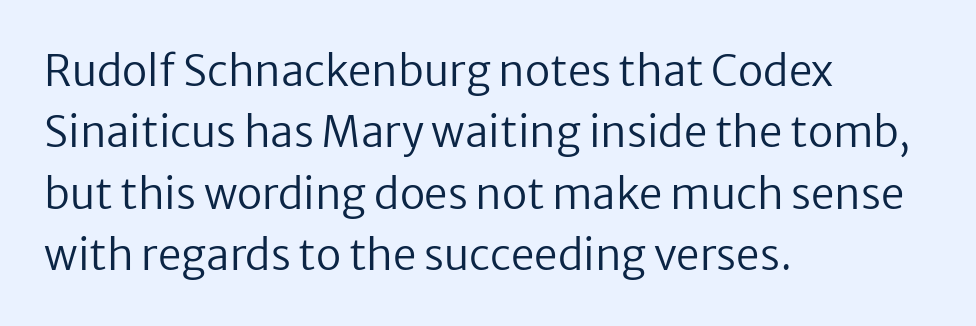
Q: Is the text bold? A: No.
Q: Is the text italic (slanted)? A: No, it is upright.
Q: Is the typeface a serif or a sans-serif typeface? A: Sans-serif.
Q: Is the text underlined? A: No.
Q: How is the paragraph aligned? A: Left-aligned.
Q: Is the spacing between letters normal or unusually wide? A: Normal.
Q: Is the spacing between lines tight, normal or loose? A: Normal.
Q: Width (condensed, normal, or wide)? A: Normal.
Q: Stroke contrast? A: Low.
Q: x-height? A: Medium.
Q: Monospaced? A: No.
